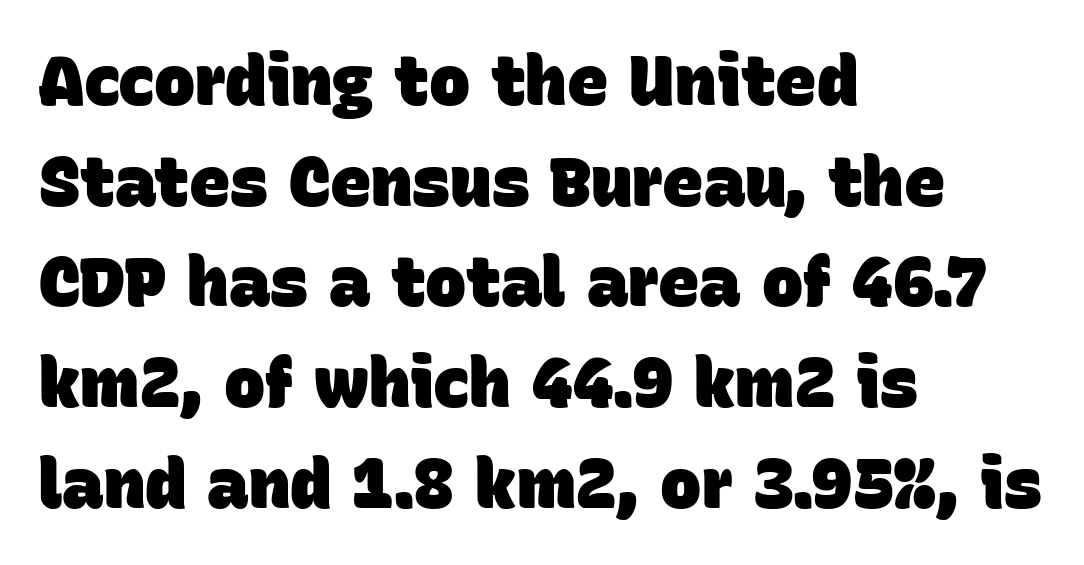
The image shows 69 px heavy sans-serif type; set left-aligned, normal line spacing (1.46x), normal letter spacing, not underlined; low stroke contrast and a large x-height.
